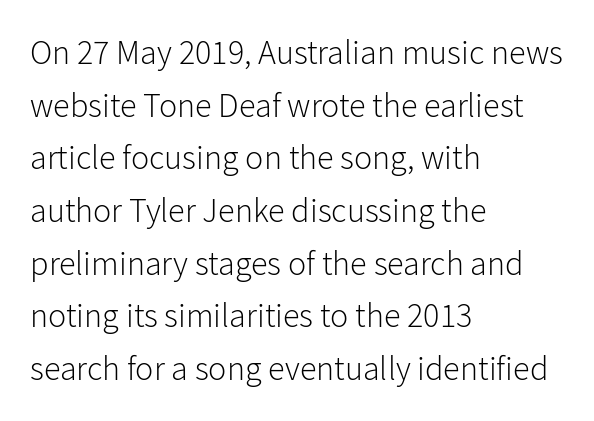
Posture: vertical. Vertical spacing — default. Unbolded letterforms with no extra heft. The paragraph has a hard left edge and a soft right edge. Is this a sans? Yes — the strokes have no serifs. Descenders are the only things crossing below the line.
